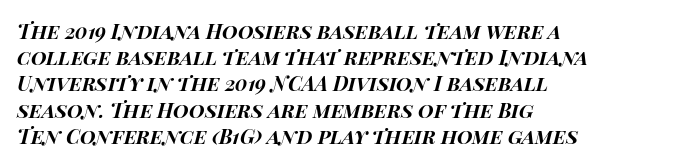
A normal amount of white space separates one row of letters from the next. The setting favours the left margin, as ordinary paragraphs usually do. Type without underlining. Every letter is thick-stroked: bold, no question. Designer's note — italics engaged.
